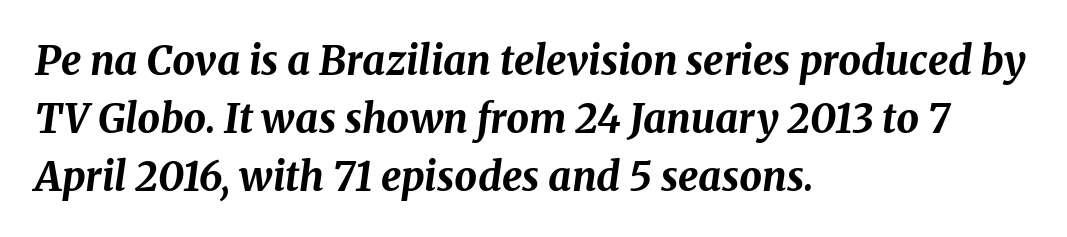
The image shows 40 px bold type, italic (leaning right); set left-aligned, normal line spacing (1.45x), normal letter spacing, not underlined; medium stroke contrast and a medium x-height.
